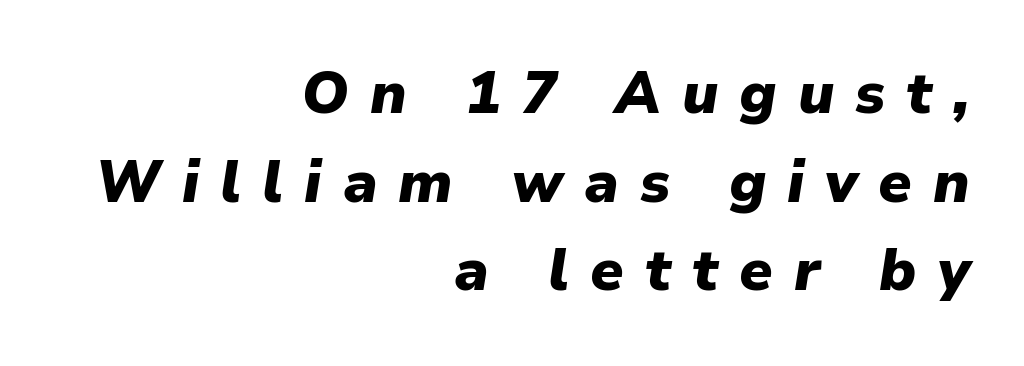
The image shows 58 px heavy type, italic (leaning right); set right-aligned, normal line spacing (1.53x), unusually wide letter spacing (+0.36 em), not underlined; low stroke contrast and a medium x-height.
